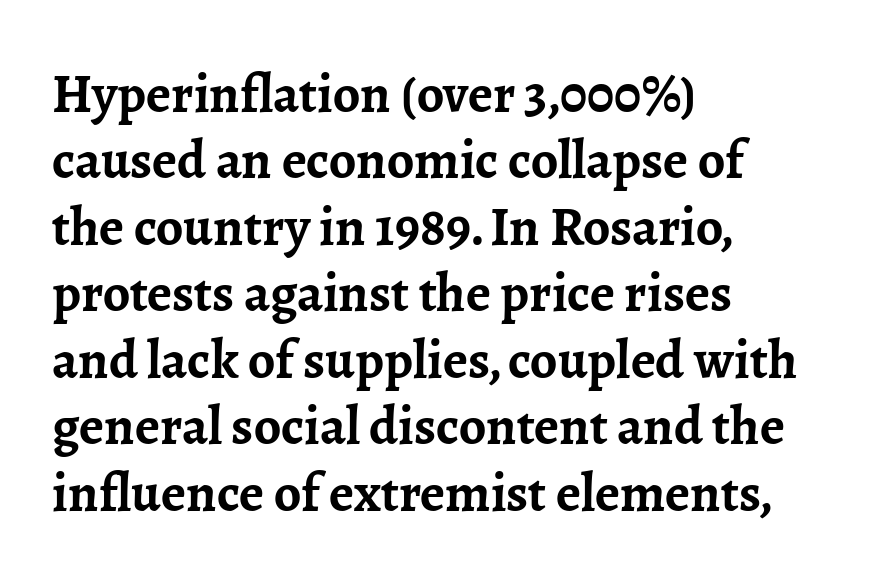
{"serif": "yes", "italic": "no", "bold": "yes", "weight": "semibold", "width": "normal", "stroke_contrast": "low", "x_height": "medium", "monospaced": "no", "underline": "no", "align": "left", "line_spacing_ratio": 1.23, "letter_spacing": "normal", "letter_spacing_em": 0.0, "glyph_px": 54}
